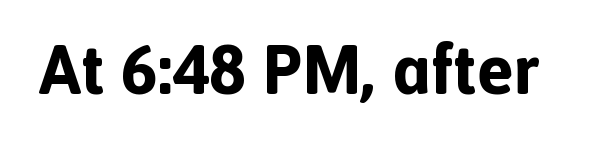
Q: Is the text bold? A: Yes.
Q: Is the text italic (slanted)? A: No, it is upright.
Q: Is the typeface a serif or a sans-serif typeface? A: Sans-serif.
Q: Is the text underlined? A: No.
Q: Is the spacing between letters normal or unusually wide? A: Normal.
Q: Width (condensed, normal, or wide)? A: Normal.
Q: x-height? A: Medium.
Q: Monospaced? A: No.
